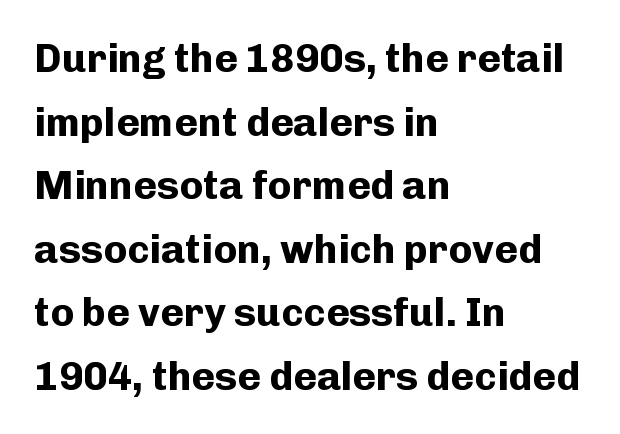
Decoration check: the copy has no underline. The sample has been set heavy, in full bold. Letter spacing: default. Upright lettering throughout.
